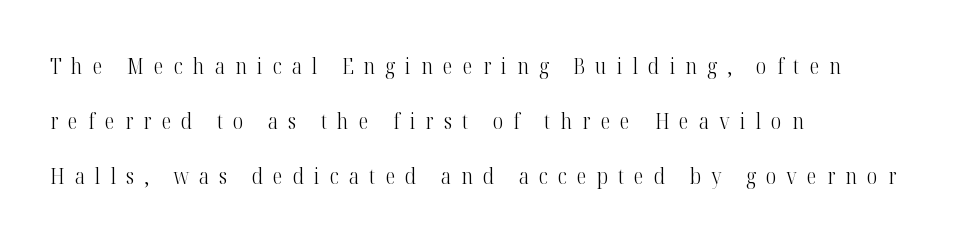
Q: Is the text bold? A: No.
Q: Is the text italic (slanted)? A: No, it is upright.
Q: Is the text underlined? A: No.
Q: How is the paragraph aligned? A: Left-aligned.
Q: Is the spacing between letters normal or unusually wide? A: Unusually wide.
Q: Is the spacing between lines tight, normal or loose? A: Loose.
